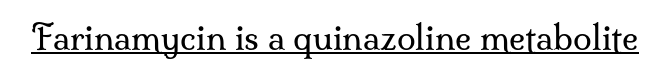
{"serif": "yes", "italic": "no", "bold": "no", "weight": "regular", "width": "normal", "stroke_contrast": "medium", "x_height": "small", "monospaced": "no", "underline": "yes", "letter_spacing": "normal", "letter_spacing_em": 0.0, "glyph_px": 34}
